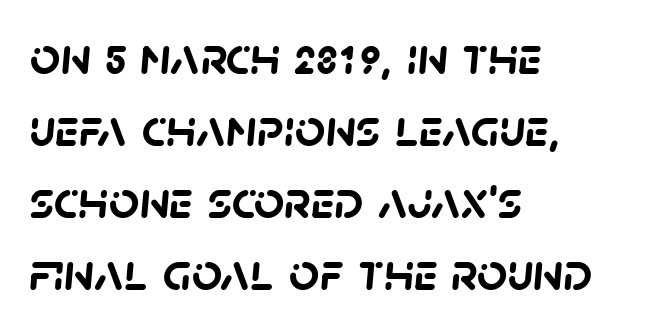
{"serif": "no", "bold": "yes", "weight": "semibold", "width": "normal", "stroke_contrast": "low", "x_height": "large", "monospaced": "no", "underline": "no", "align": "left", "line_spacing": "normal", "line_spacing_ratio": 1.36, "letter_spacing": "normal", "letter_spacing_em": 0.0, "glyph_px": 53}
